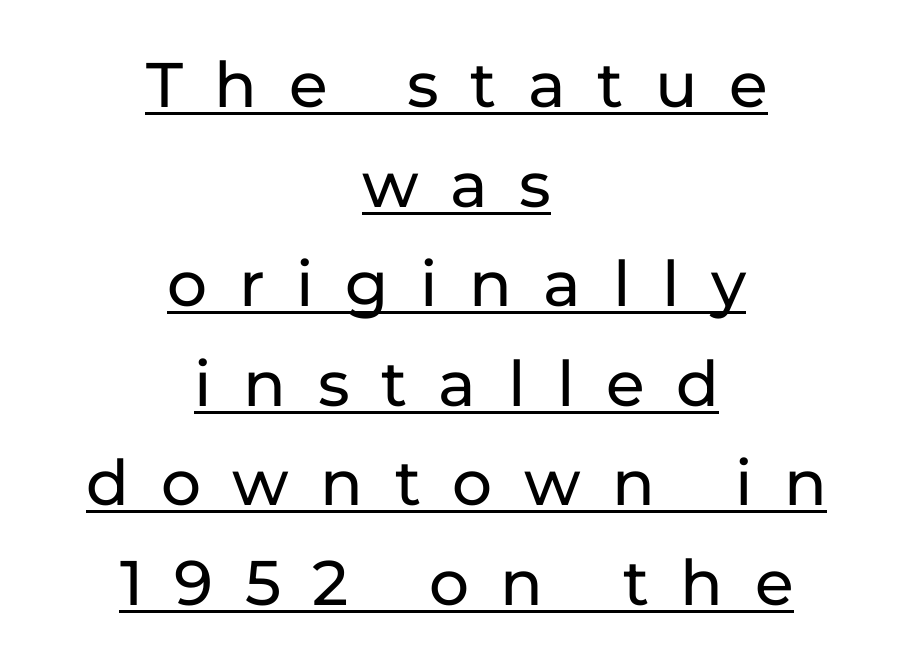
{"serif": "no", "italic": "no", "width": "normal", "stroke_contrast": "low", "x_height": "medium", "monospaced": "no", "underline": "yes", "align": "center", "line_spacing": "normal", "line_spacing_ratio": 1.58, "letter_spacing": "wide", "letter_spacing_em": 0.5, "glyph_px": 63}
